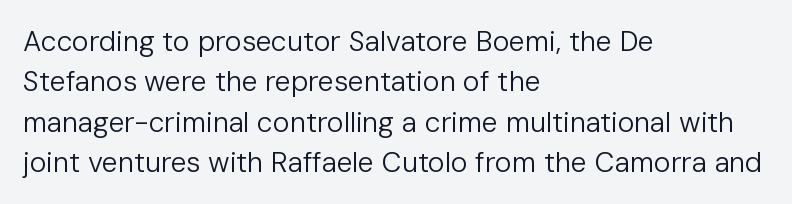
This sample is left-justified, so line endings fall wherever the words run out. Tracking value appears to be zero — textbook default spacing. Serifs: no, the terminals of the letterforms are clean. A light-to-regular cut is what we see here. The letters advance in unequal steps, a hallmark of proportional type.
